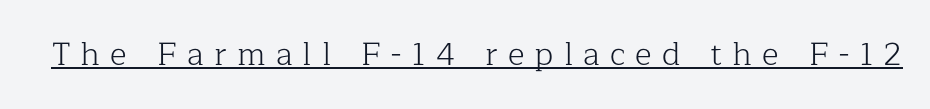
Q: Is the text bold? A: No.
Q: Is the text italic (slanted)? A: No, it is upright.
Q: Is the typeface a serif or a sans-serif typeface? A: Serif.
Q: Is the text underlined? A: Yes.
Q: Is the spacing between letters normal or unusually wide? A: Unusually wide.
Q: Width (condensed, normal, or wide)? A: Normal.
Q: Stroke contrast? A: Low.
Q: x-height? A: Medium.
Q: Monospaced? A: No.
